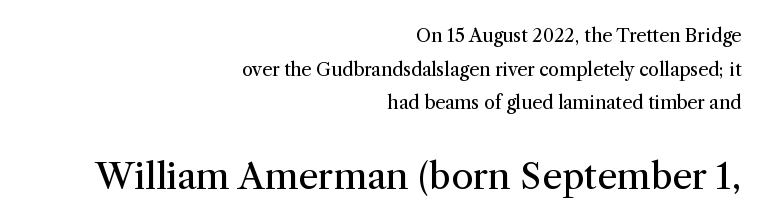
These lines are set flush right with a ragged left edge. The cut favours lightness, reaching ordinary text weight at its darkest. Block two is the big one; block one sits smaller above it. The face used here is seriffed, in the tradition of book romans. This is roman type, the default non-slanted kind.
